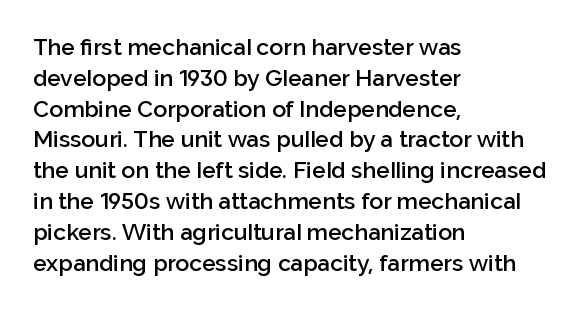
{"italic": "no", "bold": "semi", "underline": "no", "align": "left", "line_spacing": "normal", "line_spacing_ratio": 1.34, "letter_spacing": "normal", "letter_spacing_em": 0.0, "glyph_px": 23}
